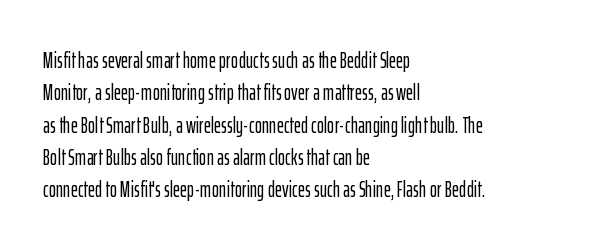
{"italic": "no", "underline": "no", "align": "left", "line_spacing": "normal", "line_spacing_ratio": 1.47, "letter_spacing": "normal", "letter_spacing_em": 0.0, "glyph_px": 22}
